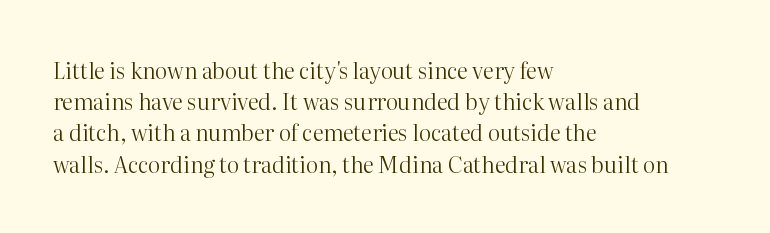
The image shows 22 px text type, upright; set left-aligned, normal line spacing (1.42x), normal letter spacing, not underlined.
